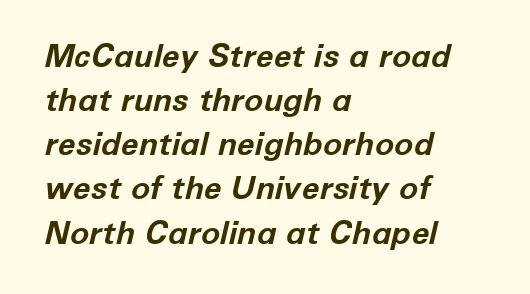
The image shows 32 px bold type, italic (leaning right); set left-aligned, normal line spacing (1.38x), normal letter spacing, not underlined; low stroke contrast and a medium x-height.
